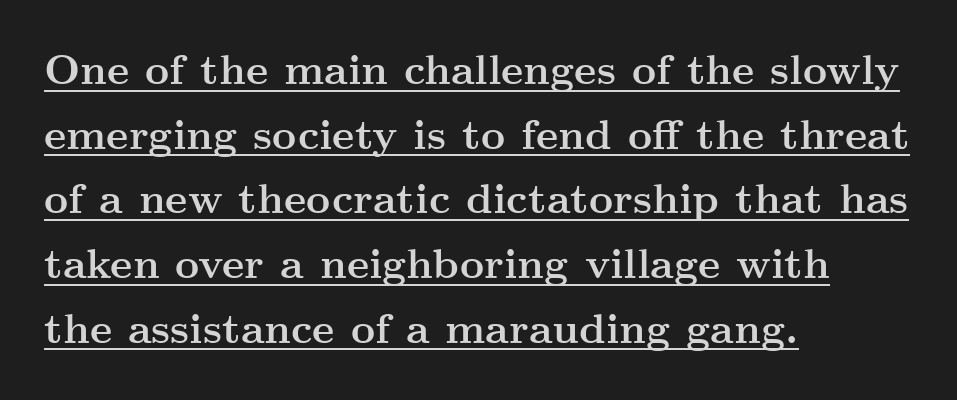
Q: Is the text bold? A: Yes.
Q: Is the text italic (slanted)? A: No, it is upright.
Q: Is the typeface a serif or a sans-serif typeface? A: Serif.
Q: Is the text underlined? A: Yes.
Q: How is the paragraph aligned? A: Left-aligned.
Q: Is the spacing between letters normal or unusually wide? A: Normal.
Q: Is the spacing between lines tight, normal or loose? A: Normal.
Q: Width (condensed, normal, or wide)? A: Wide.
Q: Stroke contrast? A: Medium.
Q: x-height? A: Small.
Q: Monospaced? A: No.
